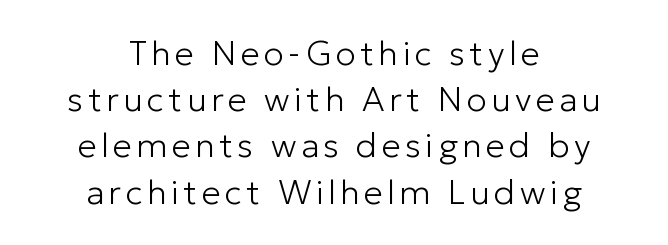
The image shows 34 px light sans-serif type, upright; set centered, normal line spacing (1.36x), not underlined; low stroke contrast and a medium x-height.
